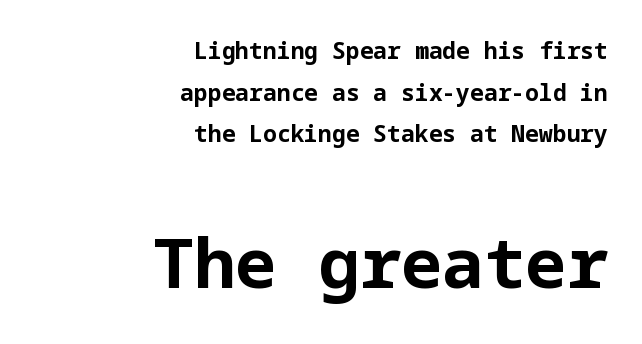
Q: Is the text bold? A: Yes.
Q: Is the text italic (slanted)? A: No, it is upright.
Q: Is the typeface a serif or a sans-serif typeface? A: Sans-serif.
Q: Is the text underlined? A: No.
Q: How is the paragraph aligned? A: Right-aligned.
Q: Is the spacing between letters normal or unusually wide? A: Normal.
Q: Which block of text is set in a larger size, the first (top) or the second (bottom)? A: The second (bottom) one.
Q: Width (condensed, normal, or wide)? A: Normal.
Q: Stroke contrast? A: Low.
Q: x-height? A: Medium.
